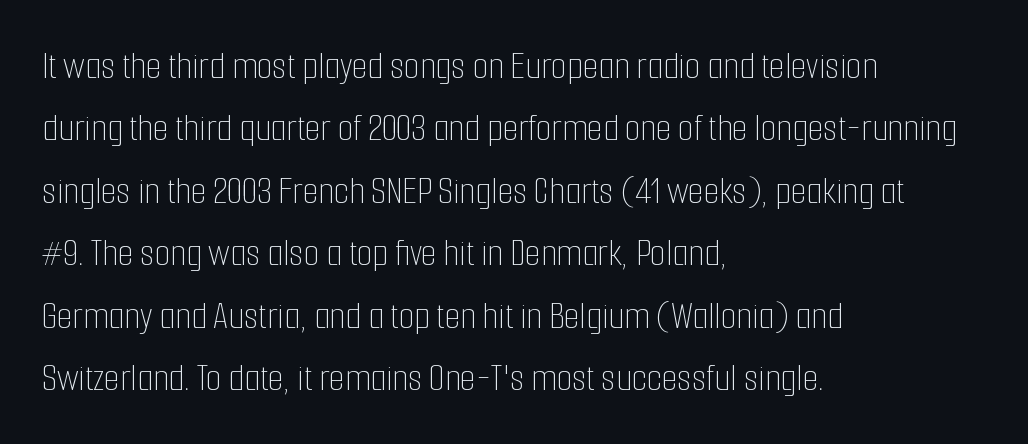
Q: Is the text bold? A: No.
Q: Is the text italic (slanted)? A: No, it is upright.
Q: Is the text underlined? A: No.
Q: How is the paragraph aligned? A: Left-aligned.
Q: Is the spacing between letters normal or unusually wide? A: Normal.
Q: Is the spacing between lines tight, normal or loose? A: Normal.
Q: Width (condensed, normal, or wide)? A: Condensed.
Q: Stroke contrast? A: Low.
Q: x-height? A: Medium.
Q: Monospaced? A: No.
